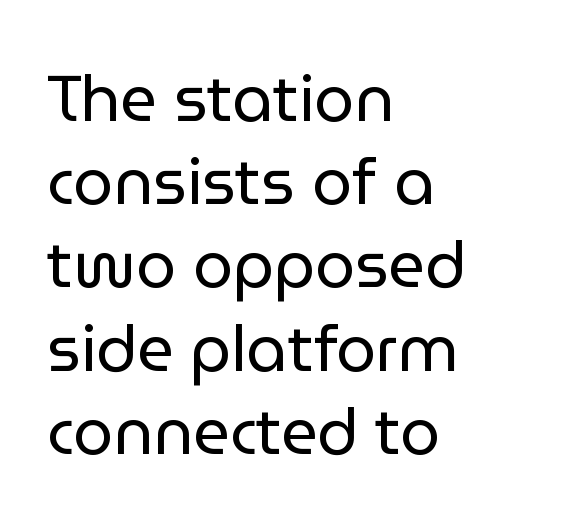
Glyph-to-glyph distance matches everyday printed text. The passage shown is typeset with a sans-serif family. Quick note: underline off. The passage shown is typed in a proportional face where columns would drift.
